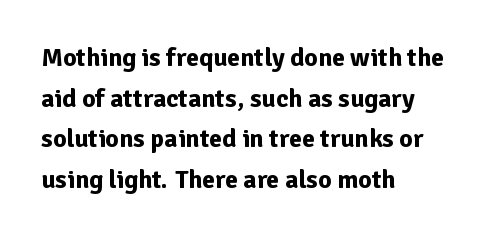
Q: Is the text bold? A: Yes.
Q: Is the text italic (slanted)? A: No, it is upright.
Q: Is the text underlined? A: No.
Q: How is the paragraph aligned? A: Left-aligned.
Q: Is the spacing between letters normal or unusually wide? A: Normal.
Q: Is the spacing between lines tight, normal or loose? A: Normal.
